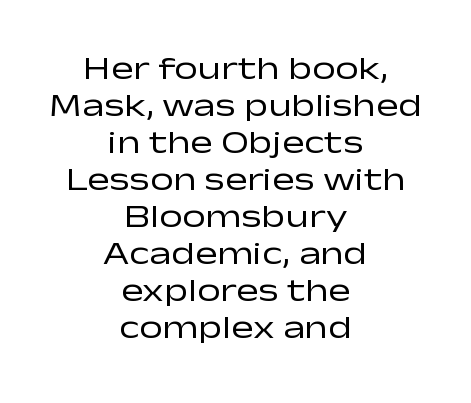
The image shows 33 px regular-weight, wide sans-serif type, upright; set centered, tight line spacing (1.12x), normal letter spacing, not underlined; low stroke contrast and a medium x-height.
